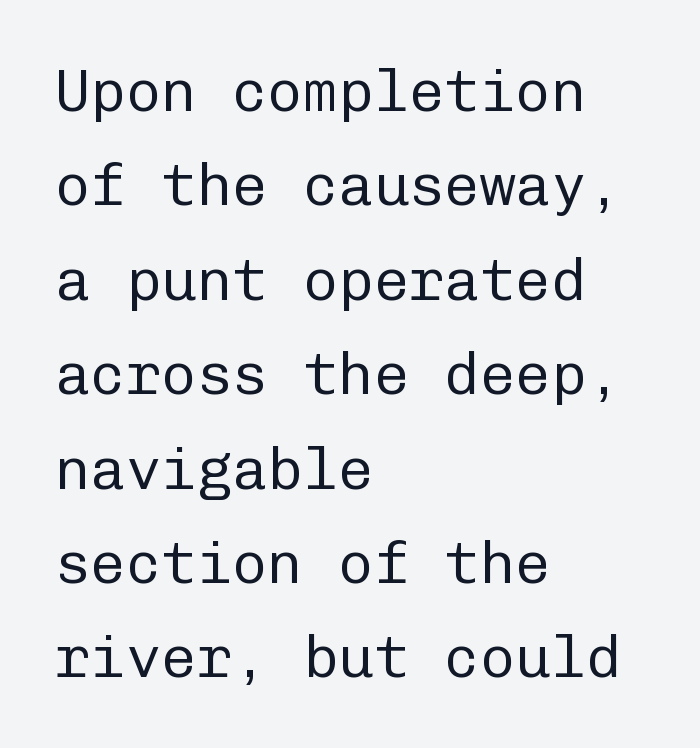
The image shows 59 px regular-weight sans-serif type, upright, monospaced; set left-aligned, normal line spacing (1.6x), normal letter spacing, not underlined; low stroke contrast and a medium x-height.
